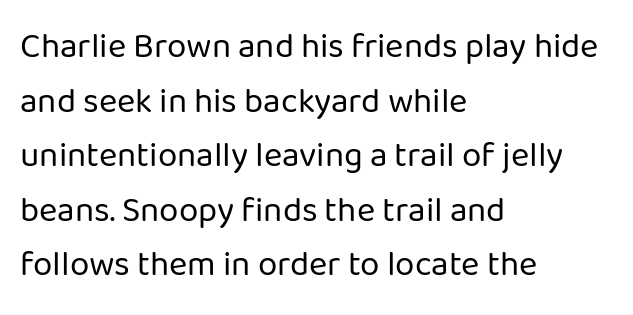
Q: Is the text bold? A: No.
Q: Is the text italic (slanted)? A: No, it is upright.
Q: Is the typeface a serif or a sans-serif typeface? A: Sans-serif.
Q: Is the text underlined? A: No.
Q: How is the paragraph aligned? A: Left-aligned.
Q: Is the spacing between letters normal or unusually wide? A: Normal.
Q: Is the spacing between lines tight, normal or loose? A: Normal.
Q: Width (condensed, normal, or wide)? A: Normal.
Q: Stroke contrast? A: Low.
Q: x-height? A: Medium.
Q: Monospaced? A: No.
